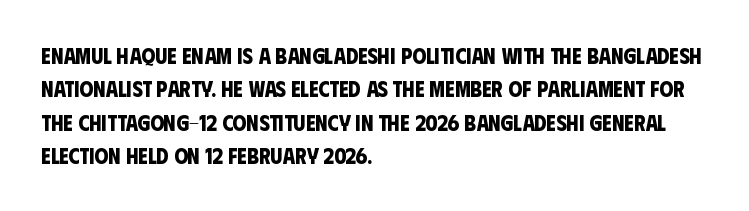
The image shows 22 px bold type; set left-aligned, normal line spacing (1.52x), normal letter spacing, not underlined.
